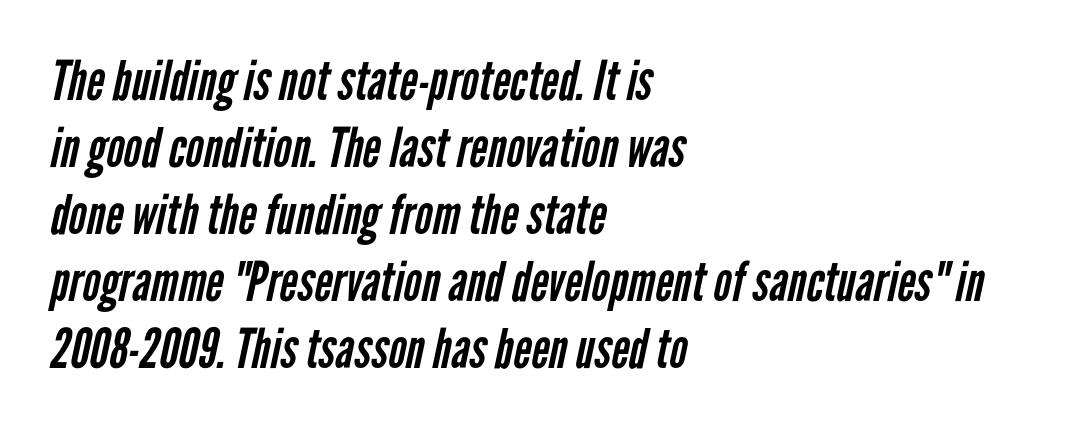
The face used here is a sans, in the tradition of grotesques and geometrics. Underline: absent. The typeface has the unassuming heft of standard copy or less. These lines are rendered in a variable-pitch font. If you drew a ruler down the left edge, every line would touch it. Standard letterfit; no display-style spreading of the glyphs.
